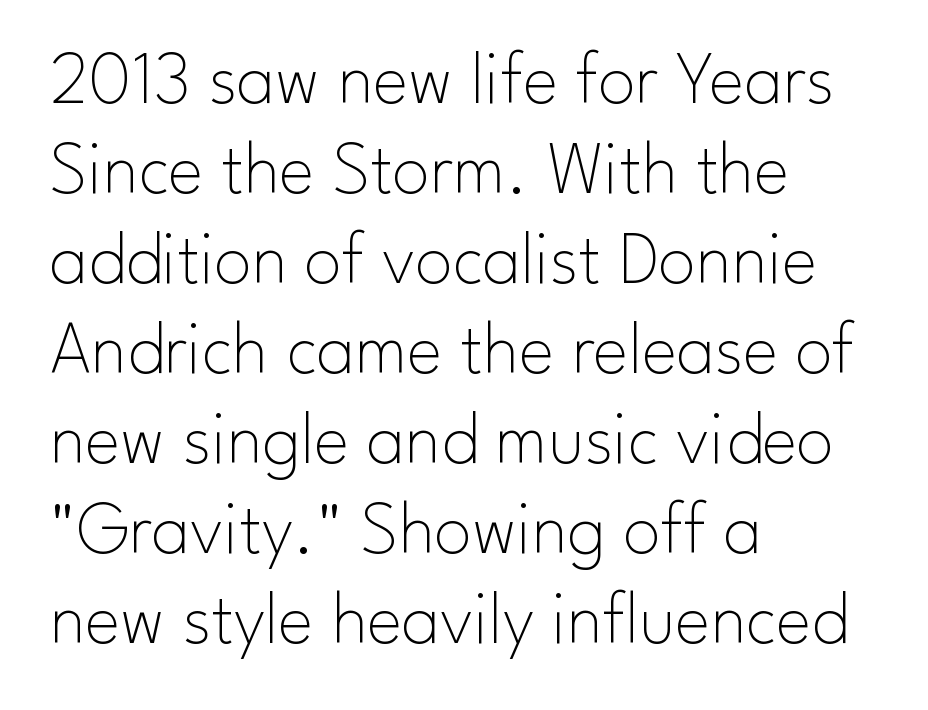
Q: Is the text bold? A: No.
Q: Is the text italic (slanted)? A: No, it is upright.
Q: Is the typeface a serif or a sans-serif typeface? A: Sans-serif.
Q: Is the text underlined? A: No.
Q: How is the paragraph aligned? A: Left-aligned.
Q: Is the spacing between letters normal or unusually wide? A: Normal.
Q: Width (condensed, normal, or wide)? A: Normal.
Q: Stroke contrast? A: Low.
Q: x-height? A: Small.
Q: Monospaced? A: No.
